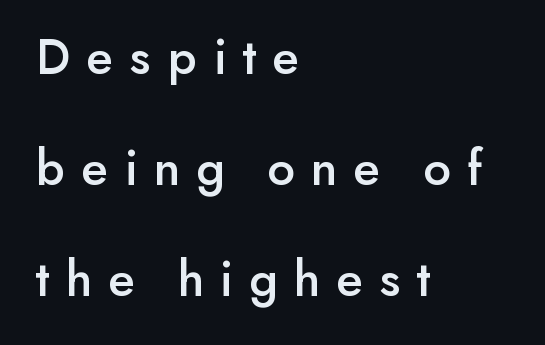
Q: Is the text italic (slanted)? A: No, it is upright.
Q: Is the typeface a serif or a sans-serif typeface? A: Sans-serif.
Q: Is the text underlined? A: No.
Q: How is the paragraph aligned? A: Left-aligned.
Q: Is the spacing between letters normal or unusually wide? A: Unusually wide.
Q: Is the spacing between lines tight, normal or loose? A: Loose.
Q: Width (condensed, normal, or wide)? A: Normal.
Q: Stroke contrast? A: Low.
Q: x-height? A: Small.
Q: Monospaced? A: No.
